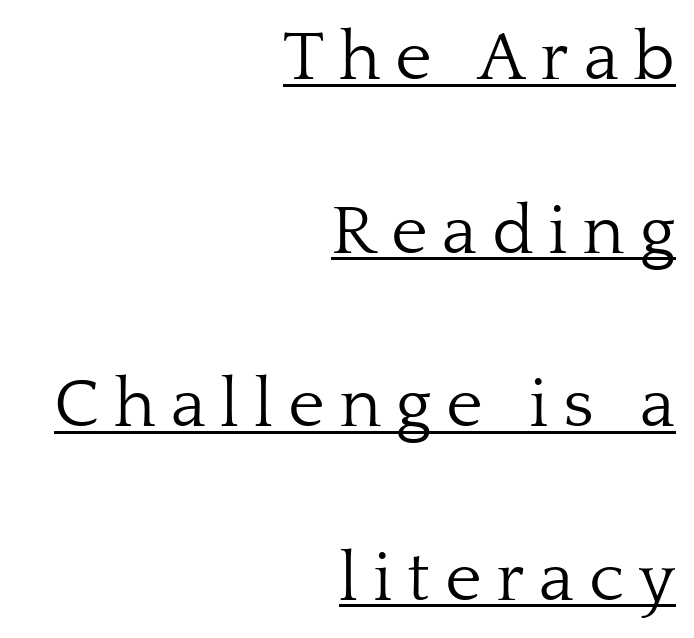
Quick note: interline space is abundant. This rendering features underlined lettering. A typesetter would call this heavily tracked-out type. The paragraph has a hard right edge and a soft left edge.
